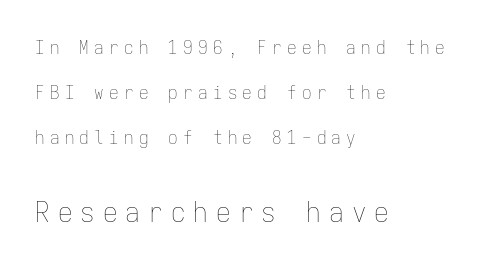
Caption: face not bold, strokes unweighted. Letter spacing: wide. This sample is left-justified, so line endings fall wherever the words run out. This is roman type, the default non-slanted kind. Horizontal bands of white between lines are thick stripes.
